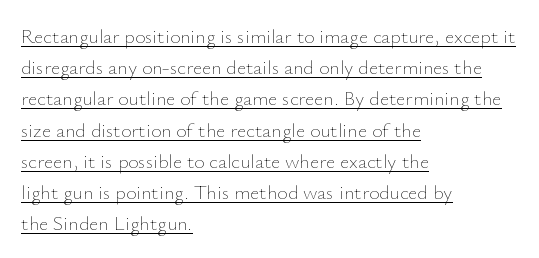
The image shows 20 px text type, upright; set left-aligned, normal line spacing (1.56x), normal letter spacing, underlined.
